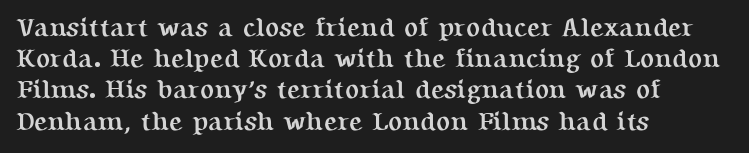
The image shows 26 px bold type, upright; set left-aligned, line spacing 1.2x, normal letter spacing, not underlined.
